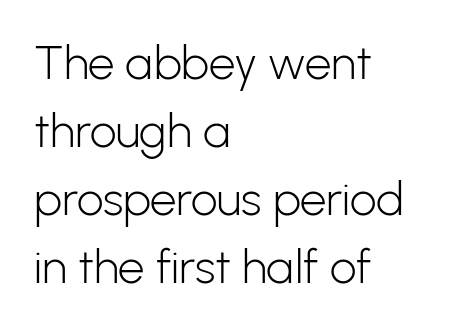
The image shows 47 px light sans-serif type, upright; set left-aligned, normal line spacing (1.45x), normal letter spacing, not underlined; low stroke contrast and a medium x-height.
